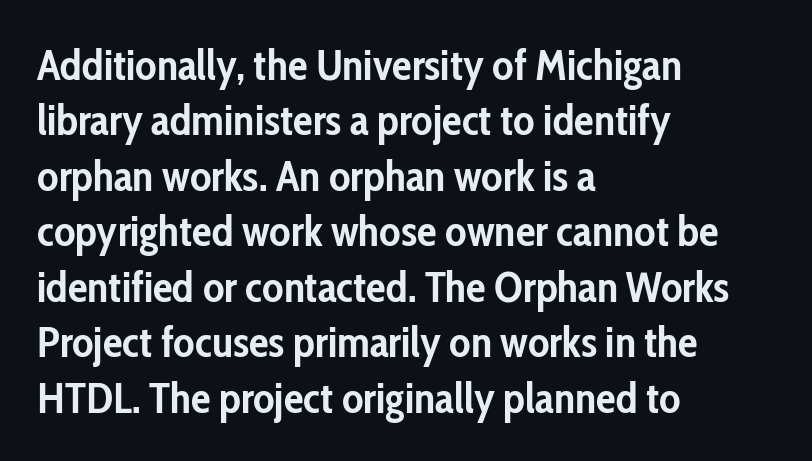
{"serif": "no", "italic": "no", "bold": "yes", "weight": "semibold", "width": "condensed", "stroke_contrast": "low", "x_height": "medium", "monospaced": "no", "underline": "no", "align": "left", "line_spacing": "normal", "line_spacing_ratio": 1.26, "letter_spacing": "normal", "letter_spacing_em": 0.0, "glyph_px": 44}
